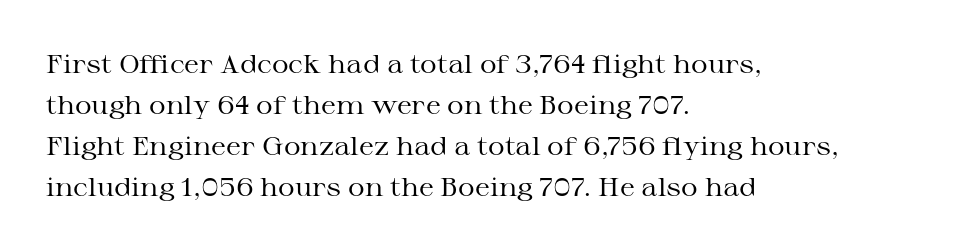
Q: Is the text bold? A: No.
Q: Is the text italic (slanted)? A: No, it is upright.
Q: Is the text underlined? A: No.
Q: How is the paragraph aligned? A: Left-aligned.
Q: Is the spacing between letters normal or unusually wide? A: Normal.
Q: Is the spacing between lines tight, normal or loose? A: Normal.
